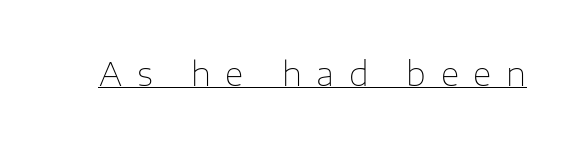
Q: Is the text bold? A: No.
Q: Is the text italic (slanted)? A: No, it is upright.
Q: Is the typeface a serif or a sans-serif typeface? A: Sans-serif.
Q: Is the text underlined? A: Yes.
Q: Is the spacing between letters normal or unusually wide? A: Unusually wide.
Q: Width (condensed, normal, or wide)? A: Normal.
Q: Stroke contrast? A: Low.
Q: x-height? A: Medium.
Q: Monospaced? A: No.
